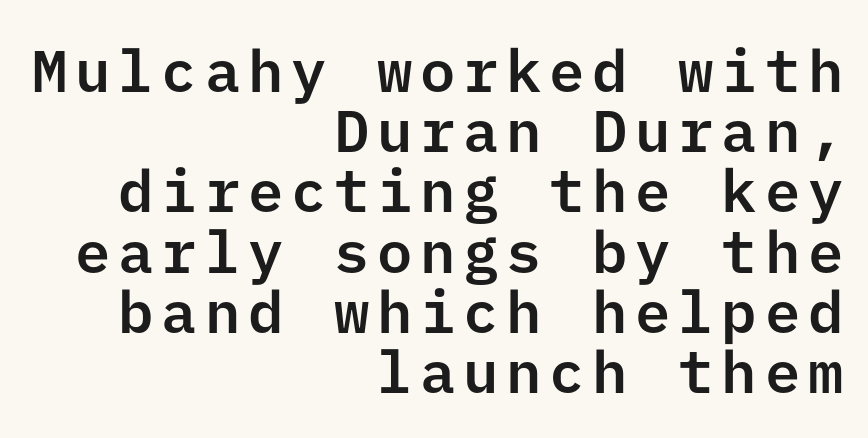
The image shows 59 px sans-serif type, upright; set right-aligned, tight line spacing (1.02x), not underlined; low stroke contrast and a medium x-height.
